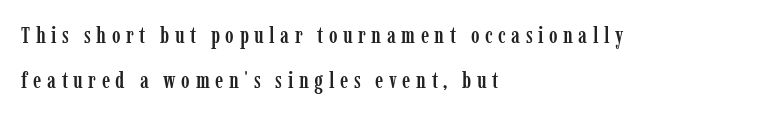
Does the lettering tilt? It doesn't — this is upright. This rendering features lettering with no underline. Tracking here is generous; glyphs stand well apart from one another. Where is the straight margin? On the left.
